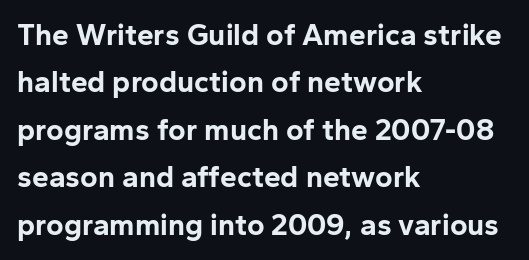
The image shows 30 px bold sans-serif type, upright; set left-aligned, normal line spacing (1.58x), normal letter spacing, not underlined; low stroke contrast and a medium x-height.
